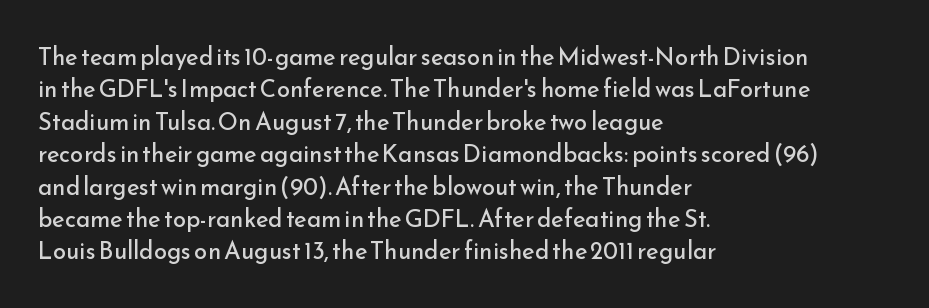
The image shows 24 px text type, upright; set left-aligned, normal line spacing (1.35x), normal letter spacing, not underlined.
